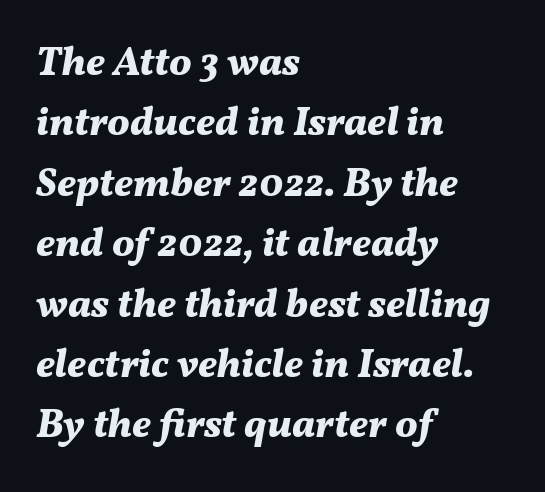
The image shows 40 px bold type, italic (leaning right); set left-aligned, normal line spacing (1.51x), normal letter spacing, not underlined; medium stroke contrast and a medium x-height.
